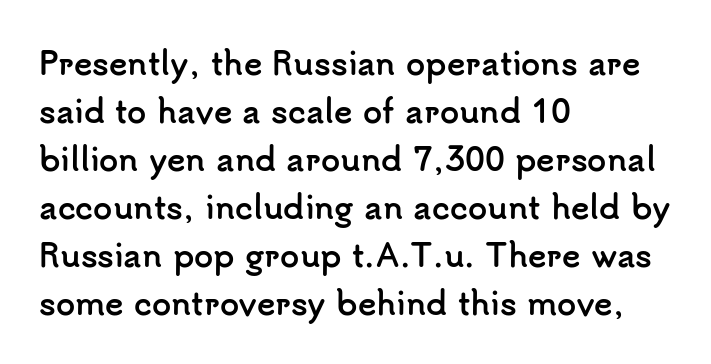
The image shows 31 px semibold sans-serif type, upright; set left-aligned, normal line spacing (1.55x), normal letter spacing, not underlined; low stroke contrast and a small x-height.
